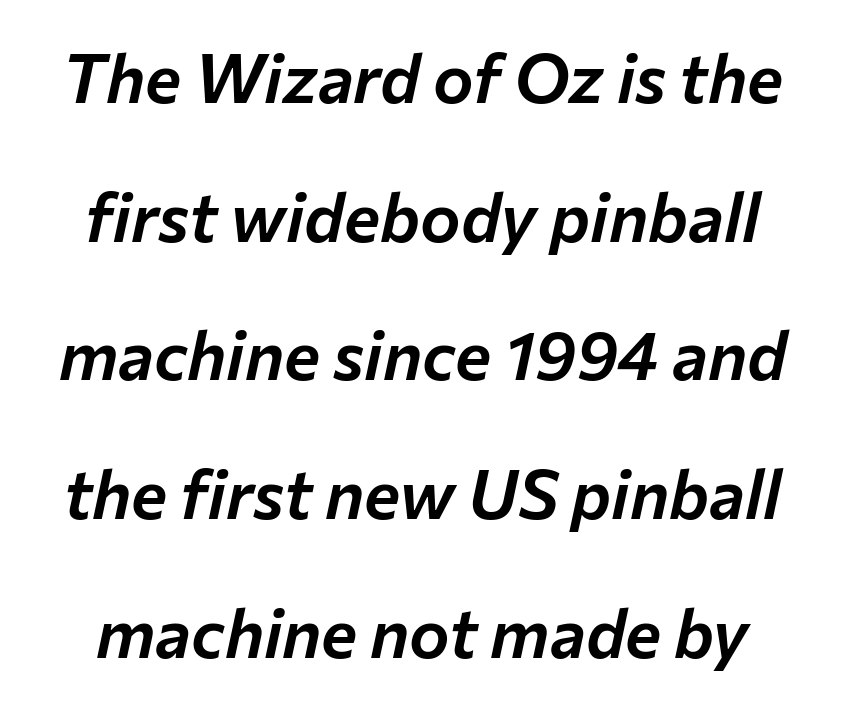
{"italic": "yes", "lean": "right", "slant_degrees": 12, "width": "normal", "stroke_contrast": "low", "x_height": "medium", "monospaced": "no", "underline": "no", "line_spacing": "loose", "line_spacing_ratio": 2.04, "letter_spacing": "normal", "letter_spacing_em": 0.0, "glyph_px": 68}
